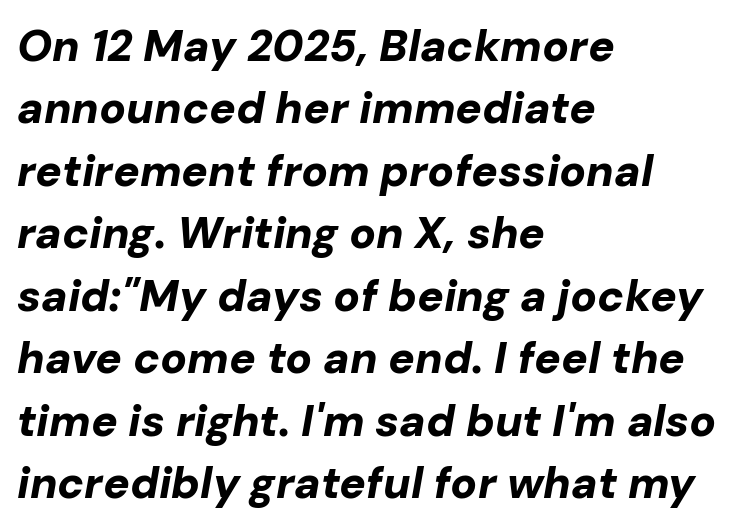
Caption: standard tracking, unaltered. The rendering applies a slant to the glyphs. Character widths vary here, with narrow letters taking less room than wide ones. The area under the type is left untouched. Which margin do the lines hug? The left one — the right edge is uneven.
